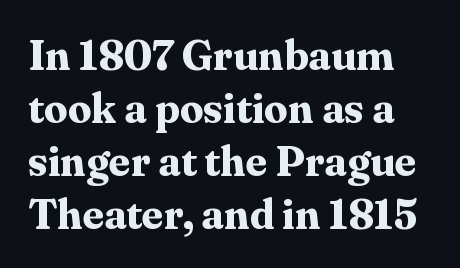
The image shows 42 px bold serif type, upright; set normal line spacing (1.26x), normal letter spacing, not underlined; medium stroke contrast and a medium x-height.
